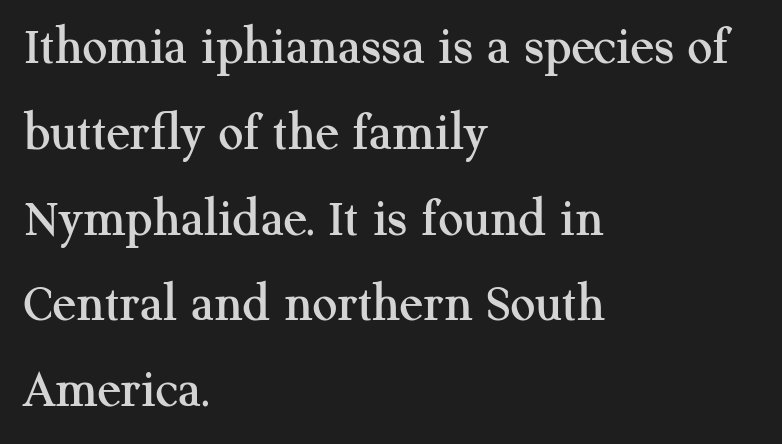
{"serif": "yes", "italic": "no", "width": "normal", "stroke_contrast": "medium", "x_height": "medium", "monospaced": "no", "underline": "no", "align": "left", "line_spacing": "normal", "line_spacing_ratio": 1.56, "letter_spacing": "normal", "letter_spacing_em": 0.0, "glyph_px": 55}
